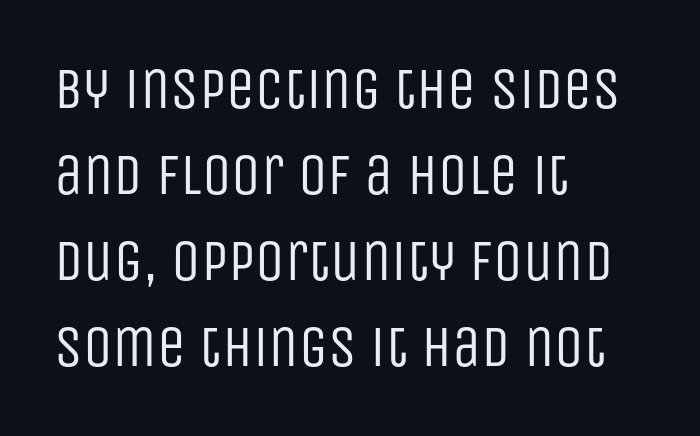
Q: Is the text bold? A: No.
Q: Is the text italic (slanted)? A: No, it is upright.
Q: Is the typeface a serif or a sans-serif typeface? A: Sans-serif.
Q: Is the text underlined? A: No.
Q: How is the paragraph aligned? A: Left-aligned.
Q: Is the spacing between letters normal or unusually wide? A: Normal.
Q: Is the spacing between lines tight, normal or loose? A: Normal.
Q: Width (condensed, normal, or wide)? A: Condensed.
Q: Stroke contrast? A: Low.
Q: x-height? A: Large.
Q: Monospaced? A: No.
